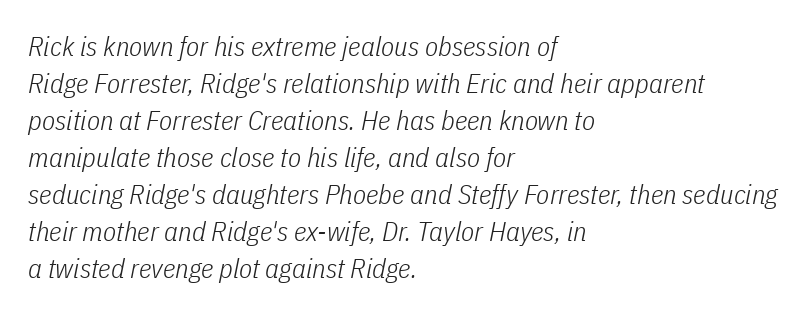
Q: Is the text bold? A: No.
Q: Is the text italic (slanted)? A: Yes, it leans right by about 11 degrees.
Q: Is the text underlined? A: No.
Q: How is the paragraph aligned? A: Left-aligned.
Q: Is the spacing between letters normal or unusually wide? A: Normal.
Q: Is the spacing between lines tight, normal or loose? A: Normal.
